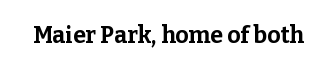
{"italic": "no", "bold": "yes", "underline": "no", "letter_spacing": "normal", "letter_spacing_em": 0.0, "glyph_px": 23}
